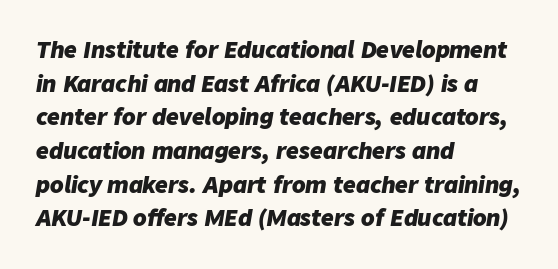
{"italic": "yes", "lean": "right", "slant_degrees": 9, "bold": "yes", "underline": "no", "align": "left", "line_spacing": "normal", "line_spacing_ratio": 1.53, "letter_spacing": "normal", "letter_spacing_em": 0.0, "glyph_px": 22}
